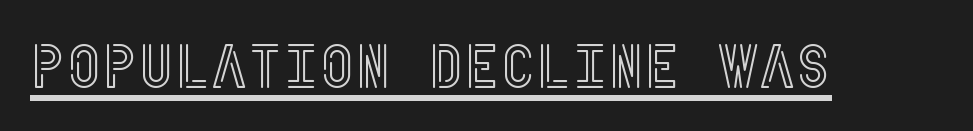
{"italic": "no", "width": "condensed", "x_height": "large", "underline": "yes", "letter_spacing": "normal", "letter_spacing_em": 0.0, "glyph_px": 62}
